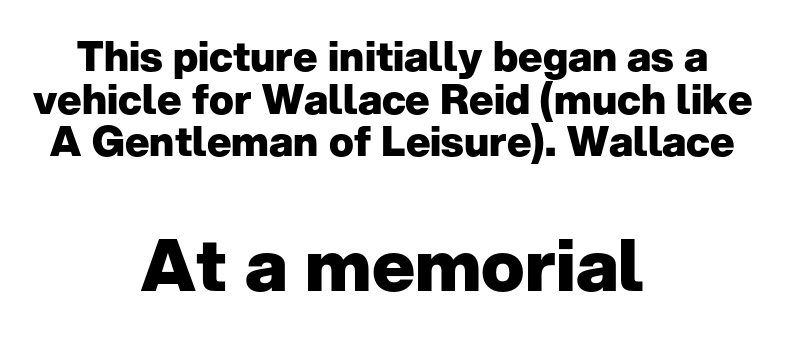
{"serif": "no", "italic": "no", "bold": "yes", "weight": "heavy", "width": "normal", "stroke_contrast": "low", "x_height": "medium", "monospaced": "no", "underline": "no", "align": "center", "line_spacing": "tight", "line_spacing_ratio": 1.04, "letter_spacing": "normal", "letter_spacing_em": 0.0, "larger_block": "second", "size_ratio": 1.76, "glyph_px": 72}
